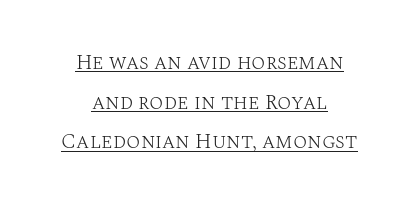
Line starts and ends both wander, symmetrically. Beneath each row of characters lies a ruled line. Tracking value appears to be zero — textbook default spacing. The weight would be labelled regular, book, light, or lighter still. Style check: upright.
